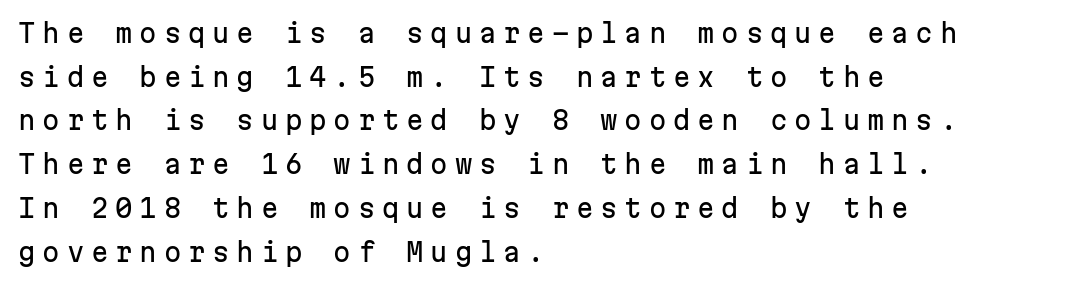
The image shows 25 px text type, upright; set left-aligned, line spacing 1.75x, unusually wide letter spacing (+0.27 em), not underlined.
